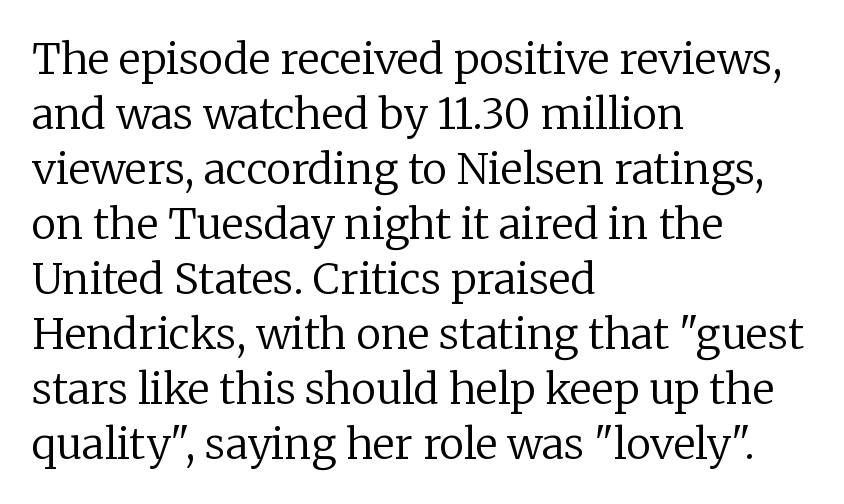
Q: Is the text bold? A: No.
Q: Is the text italic (slanted)? A: No, it is upright.
Q: Is the typeface a serif or a sans-serif typeface? A: Serif.
Q: Is the text underlined? A: No.
Q: How is the paragraph aligned? A: Left-aligned.
Q: Is the spacing between letters normal or unusually wide? A: Normal.
Q: Is the spacing between lines tight, normal or loose? A: Normal.
Q: Width (condensed, normal, or wide)? A: Normal.
Q: Stroke contrast? A: Low.
Q: x-height? A: Medium.
Q: Monospaced? A: No.
